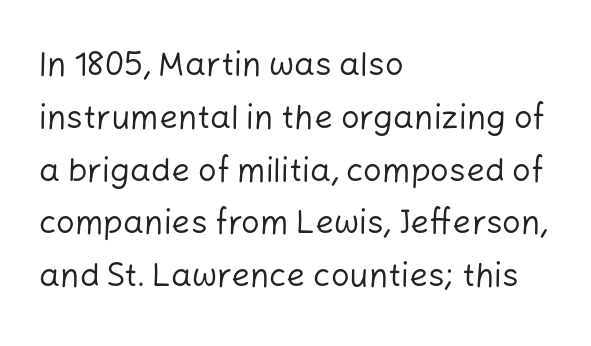
Q: Is the text bold? A: No.
Q: Is the text italic (slanted)? A: No, it is upright.
Q: Is the typeface a serif or a sans-serif typeface? A: Sans-serif.
Q: Is the text underlined? A: No.
Q: How is the paragraph aligned? A: Left-aligned.
Q: Is the spacing between letters normal or unusually wide? A: Normal.
Q: Is the spacing between lines tight, normal or loose? A: Normal.
Q: Width (condensed, normal, or wide)? A: Normal.
Q: Stroke contrast? A: Low.
Q: x-height? A: Medium.
Q: Monospaced? A: No.
